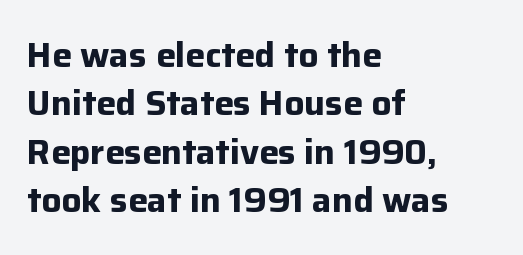
{"serif": "no", "italic": "no", "bold": "yes", "weight": "bold", "width": "normal", "stroke_contrast": "low", "x_height": "medium", "monospaced": "no", "underline": "no", "align": "left", "line_spacing": "normal", "line_spacing_ratio": 1.38, "letter_spacing": "normal", "letter_spacing_em": 0.0, "glyph_px": 35}
